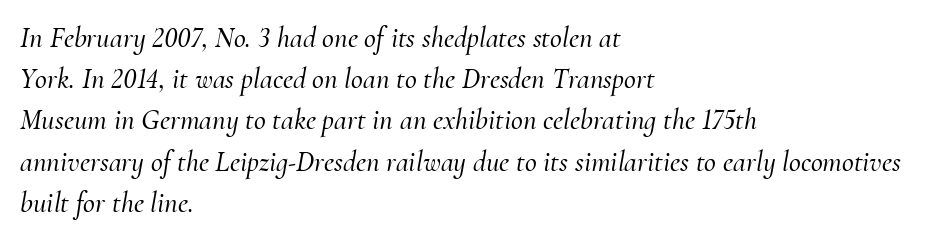
The image shows 29 px serif type, italic (leaning right); set left-aligned, normal line spacing (1.42x), normal letter spacing, not underlined; medium stroke contrast and a small x-height.
